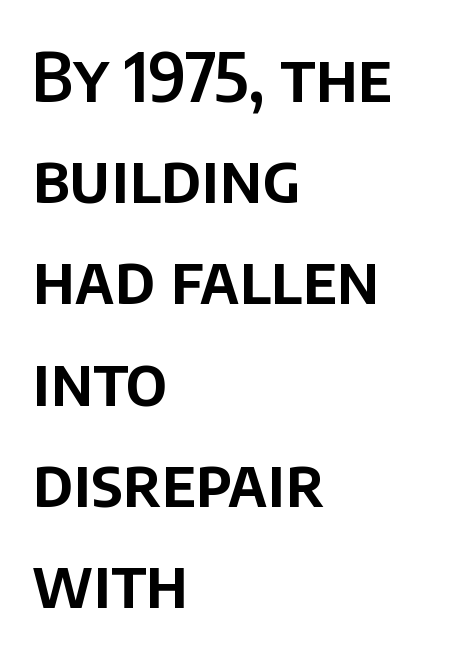
Honestly, the row spacing looks completely unremarkable. Nope, no serifs anywhere on these letters. Is there any slant? The stems are plumb. Spacing verdict: proportional, widths tailored to each character. Words float on clear page, feet unadorned. Each line starts at the same left margin while the right side varies.
